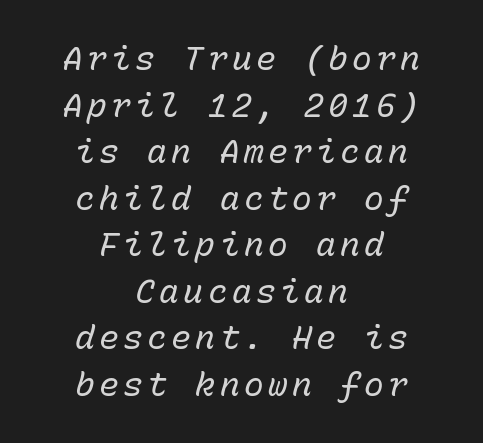
The lettering tilts uniformly, giving the passage an italic look. A normal amount of white space separates one row of letters from the next. These lines are rendered in a fixed-pitch font. The strokes are not fattened; the text isn't bold. Each line is balanced around a shared central axis.
